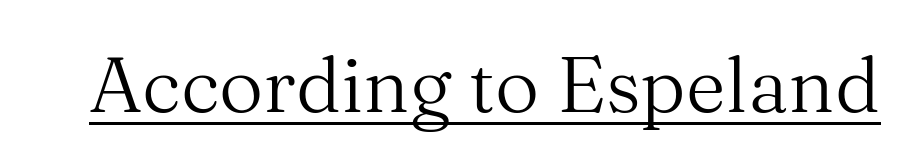
What stands out about the letter spacing? Nothing — it is the standard amount. Small tapered or slab feet sit at the stroke ends, so this counts as serif. Decoration check: the copy is underlined. The typesetting does not lean heavy: it is not bold.
